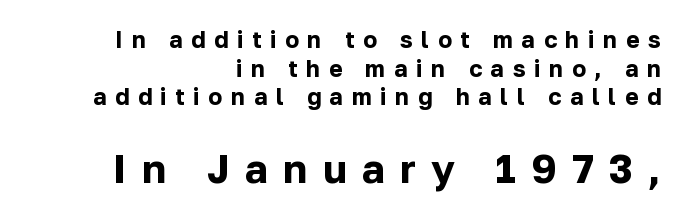
{"serif": "no", "italic": "no", "bold": "yes", "weight": "bold", "width": "normal", "stroke_contrast": "low", "x_height": "medium", "monospaced": "no", "underline": "no", "align": "right", "line_spacing_ratio": 1.24, "letter_spacing": "wide", "letter_spacing_em": 0.38, "larger_block": "second", "size_ratio": 1.74, "glyph_px": 40}
